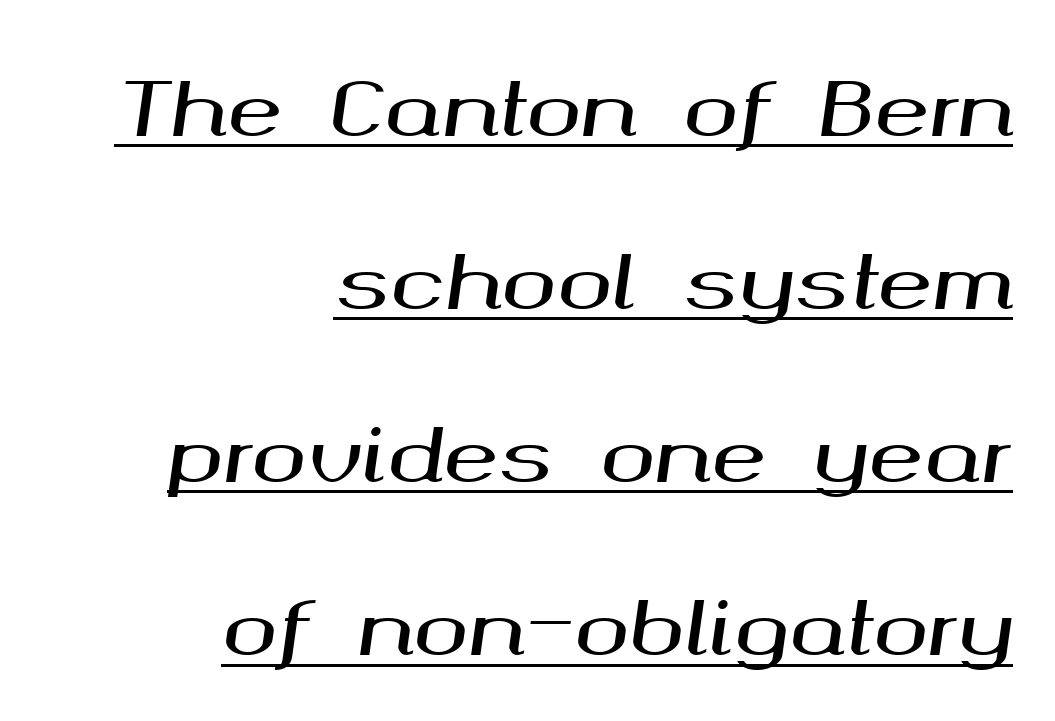
{"italic": "yes", "lean": "right", "slant_degrees": 8, "width": "wide", "stroke_contrast": "medium", "x_height": "medium", "monospaced": "no", "underline": "yes", "align": "right", "line_spacing": "loose", "line_spacing_ratio": 2.34, "letter_spacing": "normal", "letter_spacing_em": 0.0, "glyph_px": 74}
